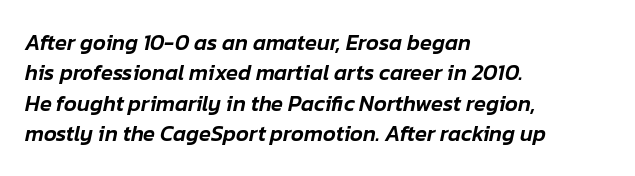
The image shows 22 px text type, italic (leaning right); set left-aligned, normal line spacing (1.38x), normal letter spacing, not underlined.
